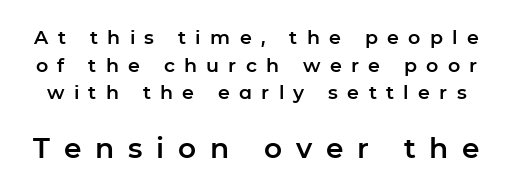
The image shows 28 px sans-serif type, upright; set normal line spacing (1.45x), unusually wide letter spacing (+0.49 em), not underlined; the second (bottom) block is 1.47x larger; low stroke contrast and a medium x-height.
